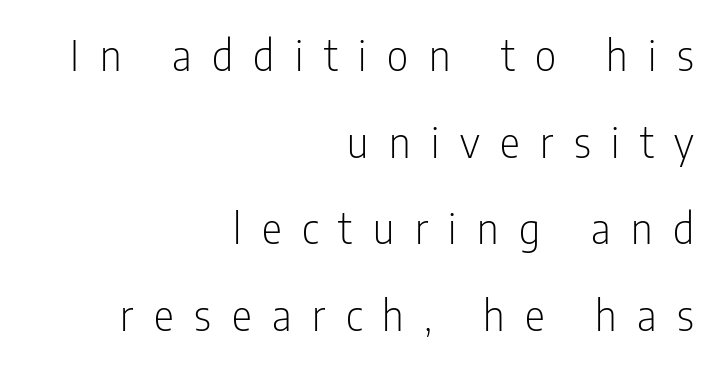
Q: Is the text bold? A: No.
Q: Is the text italic (slanted)? A: No, it is upright.
Q: Is the typeface a serif or a sans-serif typeface? A: Sans-serif.
Q: Is the text underlined? A: No.
Q: How is the paragraph aligned? A: Right-aligned.
Q: Is the spacing between letters normal or unusually wide? A: Unusually wide.
Q: Is the spacing between lines tight, normal or loose? A: Loose.
Q: Width (condensed, normal, or wide)? A: Condensed.
Q: Stroke contrast? A: Low.
Q: x-height? A: Medium.
Q: Monospaced? A: No.
